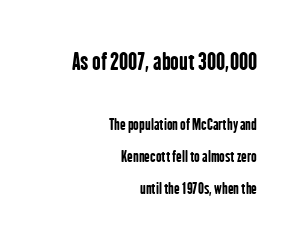
{"italic": "no", "bold": "yes", "underline": "no", "align": "right", "line_spacing": "loose", "line_spacing_ratio": 2.15, "letter_spacing": "normal", "letter_spacing_em": 0.0, "larger_block": "first", "size_ratio": 1.53, "glyph_px": 23}
